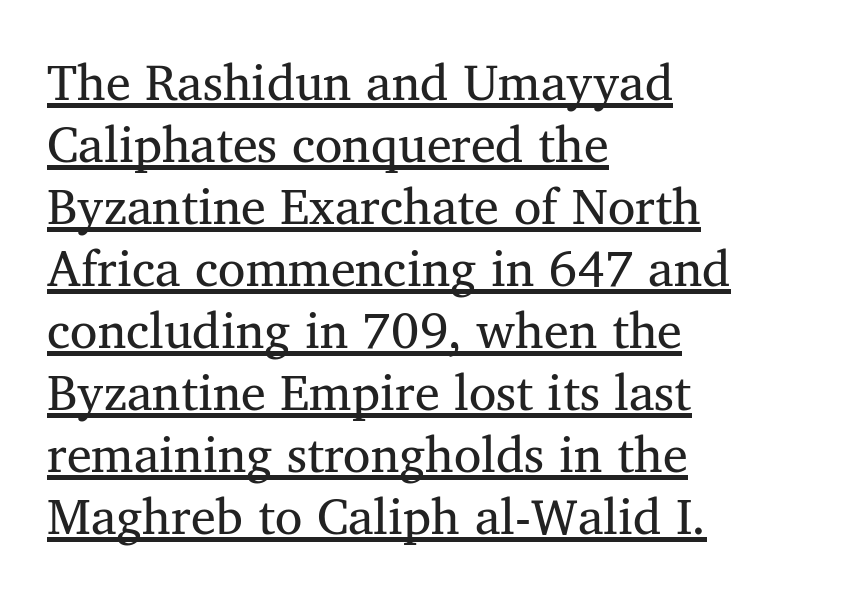
The image shows 50 px serif type, upright; set left-aligned, line spacing 1.24x, normal letter spacing, underlined; medium stroke contrast and a medium x-height.
